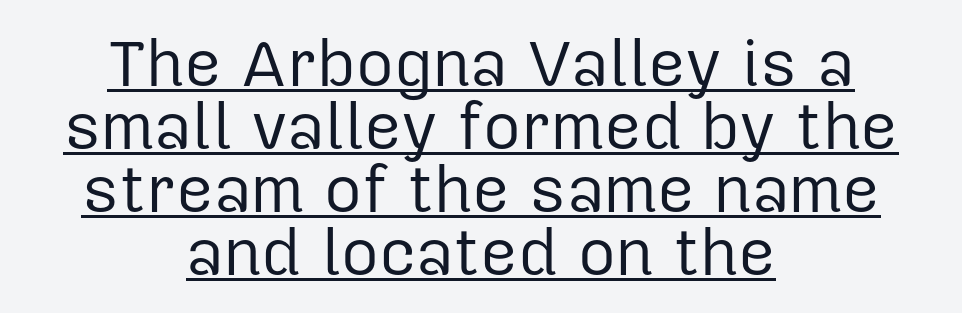
These lines are rendered in a variable-pitch font. Ordinary non-slanted type is in use. There is no visible air inserted between adjacent glyphs. Vertical spacing — tight. Is this a heavy cut? Hardly; it is regular or lighter. Underline: present.
